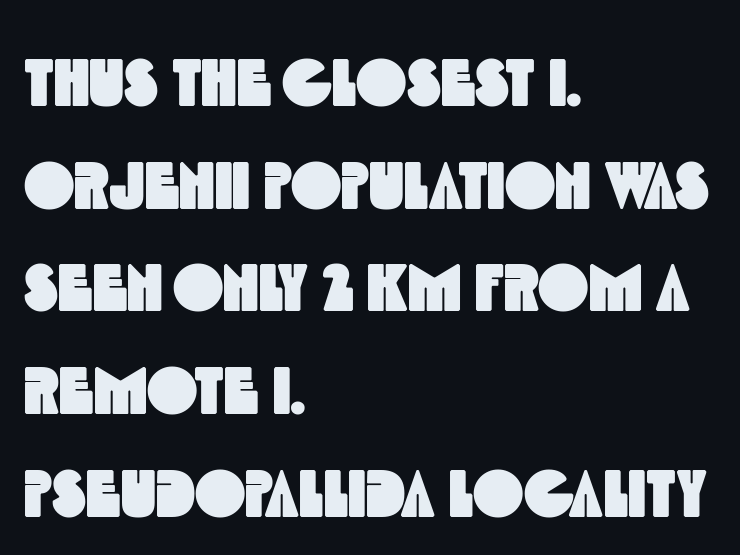
There is no visible air inserted between adjacent glyphs. Quick note: underline off. Layout note: lines flush left. If you measured baseline to baseline, you'd find a middling distance. Serifs: no, the terminals of the letterforms are clean. Proportional: the letters do not fall into vertical columns.
